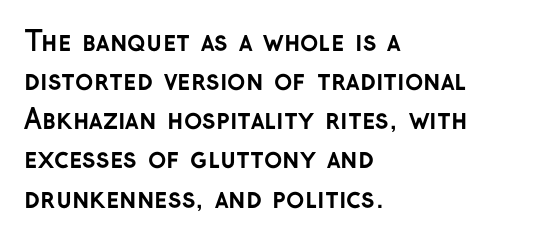
The typography opts for an upright posture over an oblique one. The face used here has the dense, thick strokes of a bold. Words float on clear page, feet unadorned. The typesetter chose a ragged-right arrangement here.
